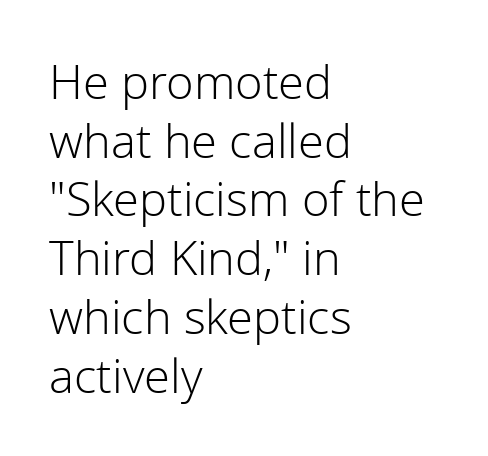
{"serif": "no", "italic": "no", "bold": "no", "weight": "light", "width": "normal", "stroke_contrast": "low", "x_height": "medium", "monospaced": "no", "underline": "no", "align": "left", "line_spacing": "normal", "line_spacing_ratio": 1.25, "letter_spacing": "normal", "letter_spacing_em": 0.0, "glyph_px": 47}
